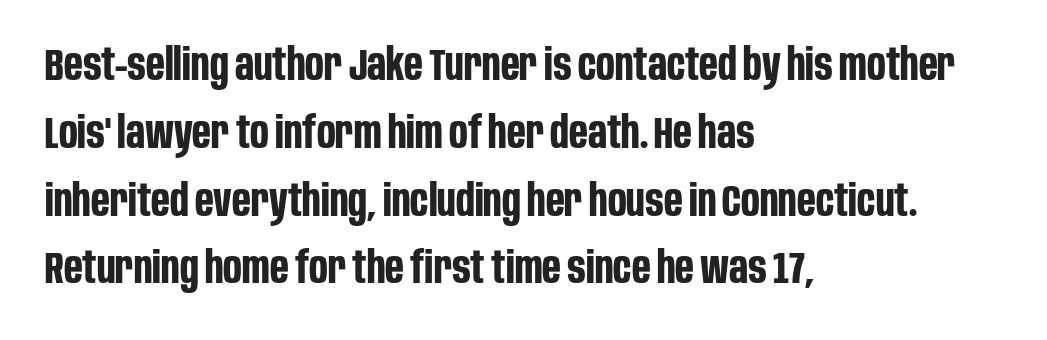
Character widths vary here, with narrow letters taking less room than wide ones. Rows of type keep a routine distance in the vertical direction. The rendering shows plain stroke endings on the letterforms — a sans-serif design. The font's upright variant was chosen for this text.
